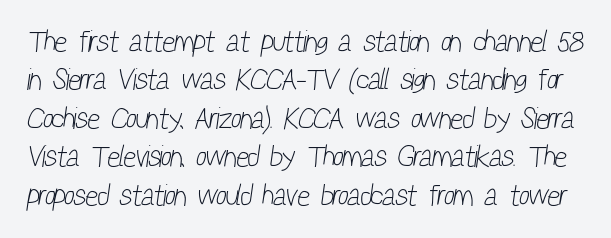
The image shows 30 px light, condensed sans-serif type; set normal line spacing (1.28x), normal letter spacing, not underlined; low stroke contrast and a medium x-height.
